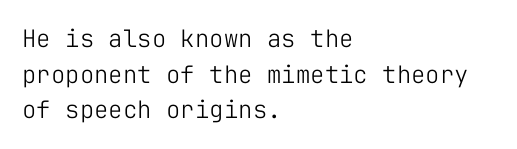
Q: Is the text bold? A: No.
Q: Is the text italic (slanted)? A: No, it is upright.
Q: Is the text underlined? A: No.
Q: How is the paragraph aligned? A: Left-aligned.
Q: Is the spacing between letters normal or unusually wide? A: Normal.
Q: Is the spacing between lines tight, normal or loose? A: Normal.
